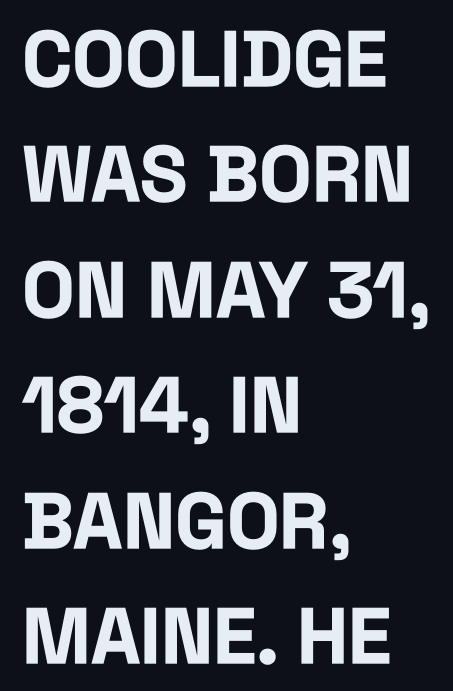
The specimen omits any rule beneath the text block's lines. Vertically, the passage feels balanced, rows spaced as you'd expect. When letters stand straight like this, we call the style roman or upright. This sample has the flowing, uneven cadence of proportional lettering. You could call the tracking neutral — neither tight nor loose. Examine the stroke ends and you'll find no serifs.
